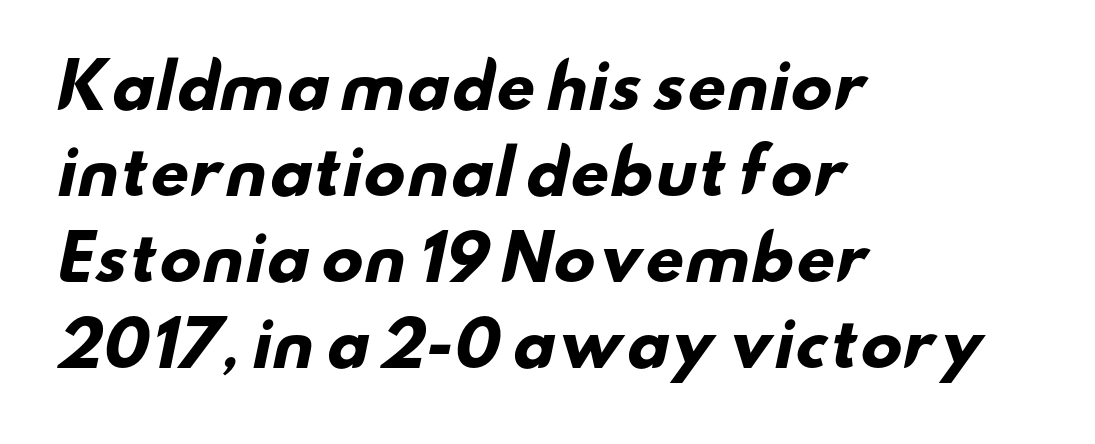
{"serif": "no", "bold": "yes", "weight": "heavy", "width": "wide", "stroke_contrast": "low", "x_height": "small", "monospaced": "no", "underline": "no", "align": "left", "line_spacing": "normal", "line_spacing_ratio": 1.41, "letter_spacing": "normal", "letter_spacing_em": 0.0, "glyph_px": 61}
